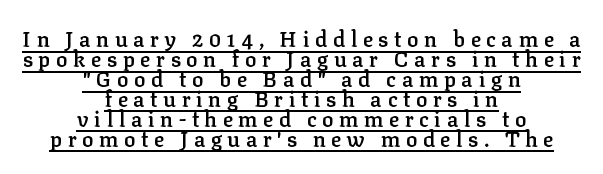
{"italic": "no", "bold": "semi", "underline": "yes", "align": "center", "line_spacing": "tight", "line_spacing_ratio": 0.95, "letter_spacing": "wide", "letter_spacing_em": 0.27, "glyph_px": 21}
